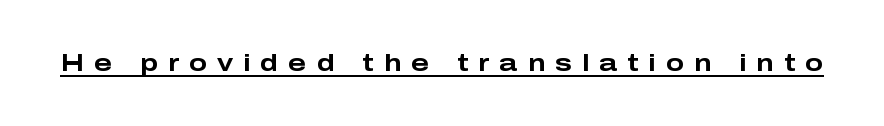
A rule runs beneath these lines of type. In terms of weight, the rendering is a true, heavy bold. The axis of the letterforms is exactly vertical. Inter-character spacing is expanded well beyond the font's built-in metrics.
